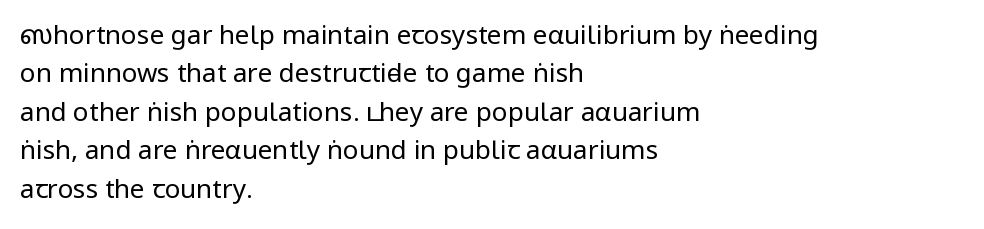
{"italic": "no", "bold": "no", "underline": "no", "align": "left", "line_spacing": "normal", "line_spacing_ratio": 1.48, "letter_spacing": "normal", "letter_spacing_em": 0.0, "glyph_px": 26}
